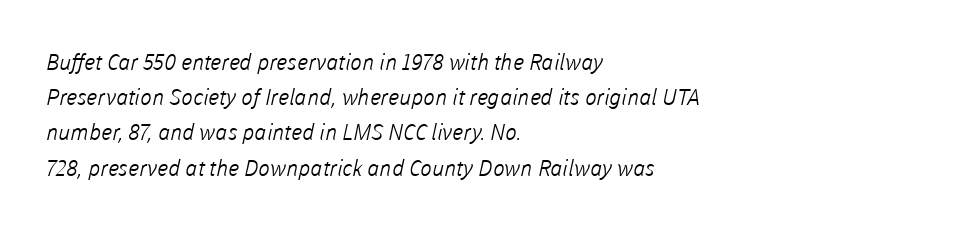
The image shows 22 px text type; set left-aligned, normal line spacing (1.6x), normal letter spacing, not underlined.
